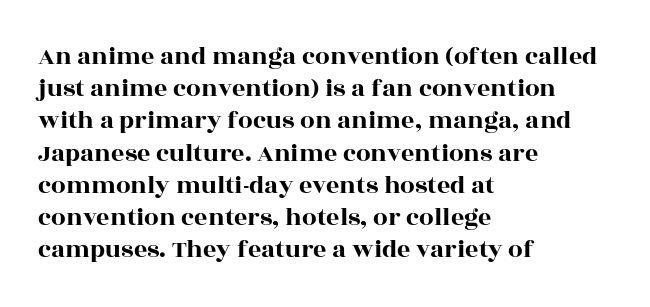
{"italic": "no", "underline": "no", "align": "left", "line_spacing_ratio": 1.24, "letter_spacing": "normal", "letter_spacing_em": 0.0, "glyph_px": 26}
